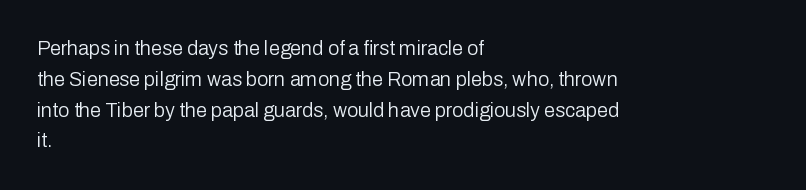
{"italic": "no", "bold": "no", "underline": "no", "align": "left", "line_spacing": "normal", "line_spacing_ratio": 1.54, "letter_spacing": "normal", "letter_spacing_em": 0.0, "glyph_px": 20}
